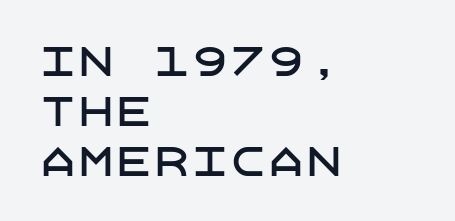
The image shows 38 px sans-serif type, upright; set left-aligned, normal line spacing (1.32x), normal letter spacing, not underlined; low stroke contrast and a large x-height.
